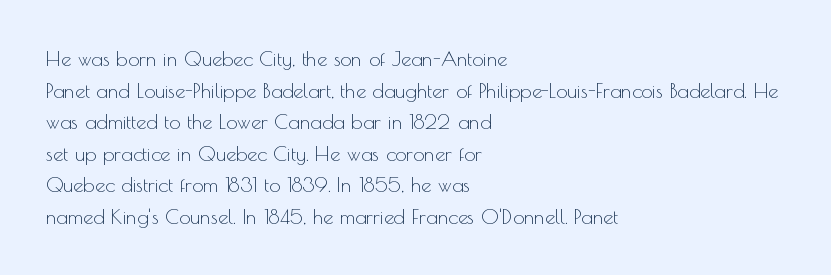
The image shows 20 px text type, upright; set left-aligned, normal line spacing (1.58x), normal letter spacing, not underlined.
